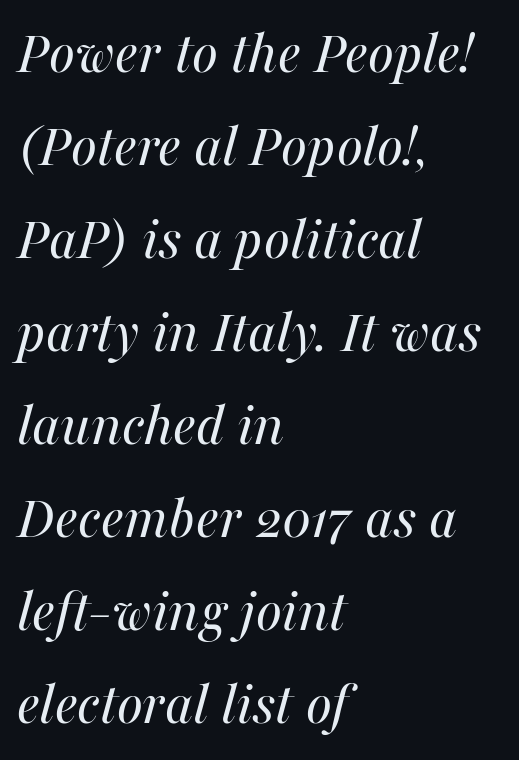
Q: Is the text bold? A: No.
Q: Is the text italic (slanted)? A: Yes, it leans right by about 16 degrees.
Q: Is the text underlined? A: No.
Q: How is the paragraph aligned? A: Left-aligned.
Q: Is the spacing between letters normal or unusually wide? A: Normal.
Q: Is the spacing between lines tight, normal or loose? A: Normal.
Q: Width (condensed, normal, or wide)? A: Normal.
Q: Stroke contrast? A: Medium.
Q: x-height? A: Medium.
Q: Monospaced? A: No.
